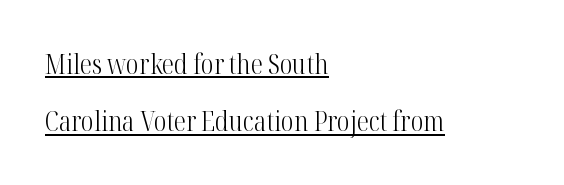
Q: Is the text bold? A: No.
Q: Is the text italic (slanted)? A: No, it is upright.
Q: Is the text underlined? A: Yes.
Q: How is the paragraph aligned? A: Left-aligned.
Q: Is the spacing between letters normal or unusually wide? A: Normal.
Q: Is the spacing between lines tight, normal or loose? A: Loose.
